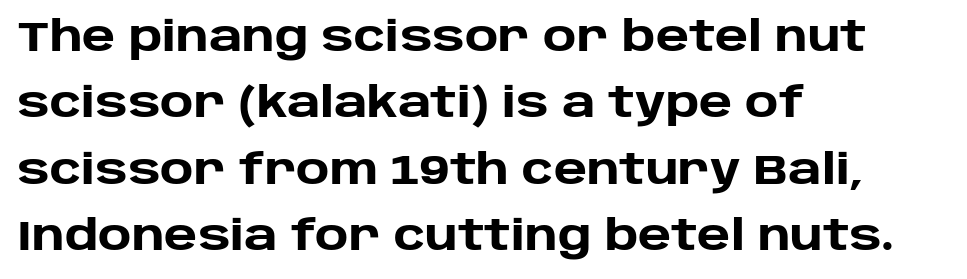
{"serif": "no", "italic": "no", "bold": "yes", "weight": "heavy", "width": "normal", "stroke_contrast": "low", "x_height": "large", "monospaced": "no", "underline": "no", "align": "left", "line_spacing": "normal", "line_spacing_ratio": 1.58, "letter_spacing": "normal", "letter_spacing_em": 0.0, "glyph_px": 42}
